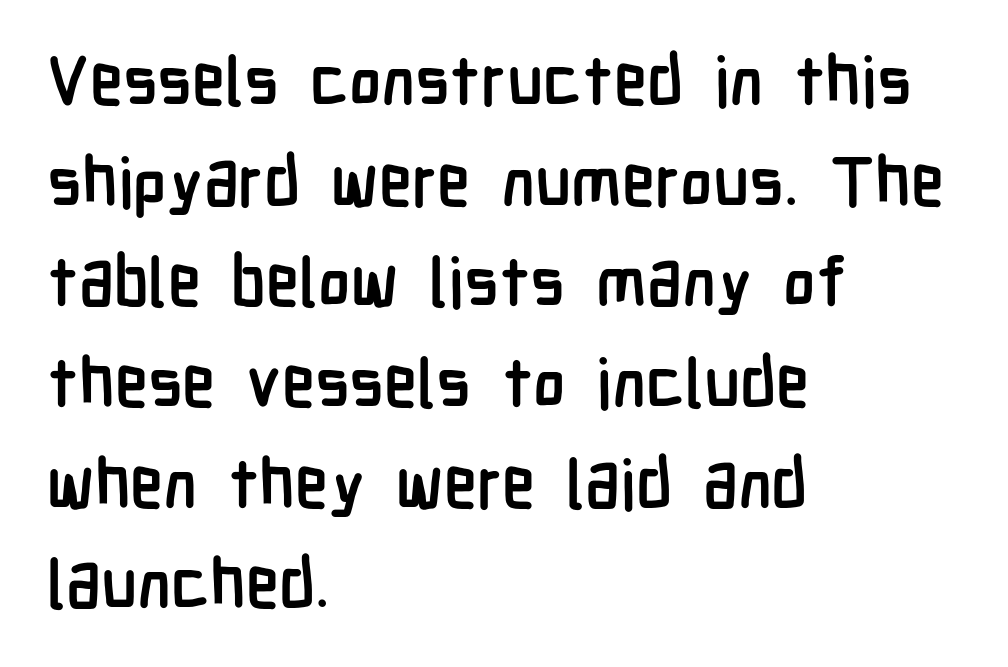
Q: Is the text bold? A: Yes.
Q: Is the text italic (slanted)? A: No, it is upright.
Q: Is the typeface a serif or a sans-serif typeface? A: Sans-serif.
Q: Is the text underlined? A: No.
Q: How is the paragraph aligned? A: Left-aligned.
Q: Is the spacing between letters normal or unusually wide? A: Normal.
Q: Is the spacing between lines tight, normal or loose? A: Normal.
Q: Width (condensed, normal, or wide)? A: Condensed.
Q: Stroke contrast? A: Low.
Q: x-height? A: Medium.
Q: Monospaced? A: No.
